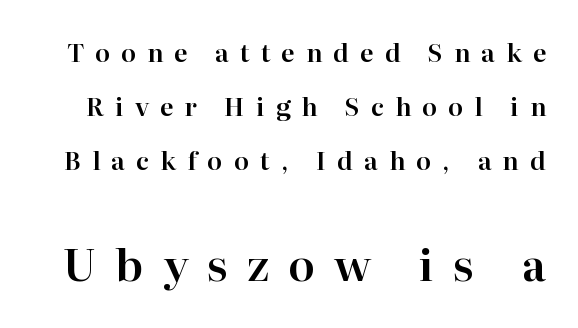
Q: Is the text italic (slanted)? A: No, it is upright.
Q: Is the typeface a serif or a sans-serif typeface? A: Serif.
Q: Is the text underlined? A: No.
Q: Is the spacing between letters normal or unusually wide? A: Unusually wide.
Q: Is the spacing between lines tight, normal or loose? A: Loose.
Q: Which block of text is set in a larger size, the first (top) or the second (bottom)? A: The second (bottom) one.
Q: Width (condensed, normal, or wide)? A: Normal.
Q: Stroke contrast? A: High.
Q: x-height? A: Medium.
Q: Monospaced? A: No.
